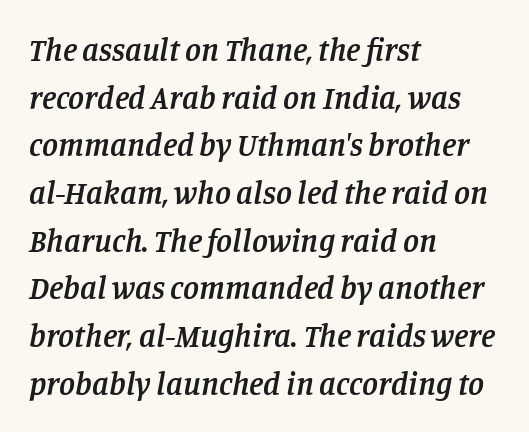
Q: Is the text bold? A: Semi-bold.
Q: Is the text italic (slanted)? A: Yes, it leans right by about 11 degrees.
Q: Is the typeface a serif or a sans-serif typeface? A: Serif.
Q: Is the text underlined? A: No.
Q: How is the paragraph aligned? A: Left-aligned.
Q: Is the spacing between letters normal or unusually wide? A: Normal.
Q: Is the spacing between lines tight, normal or loose? A: Normal.
Q: Width (condensed, normal, or wide)? A: Normal.
Q: Stroke contrast? A: Low.
Q: x-height? A: Large.
Q: Monospaced? A: No.
